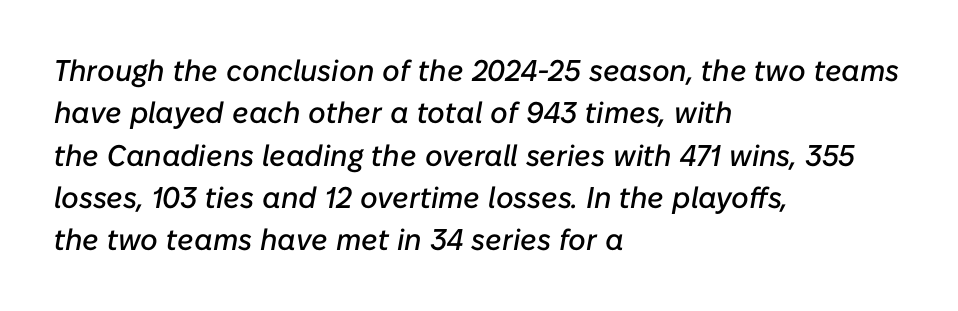
The image shows 30 px text type, italic (leaning right); set left-aligned, normal line spacing (1.41x), normal letter spacing, not underlined; low stroke contrast and a medium x-height.
